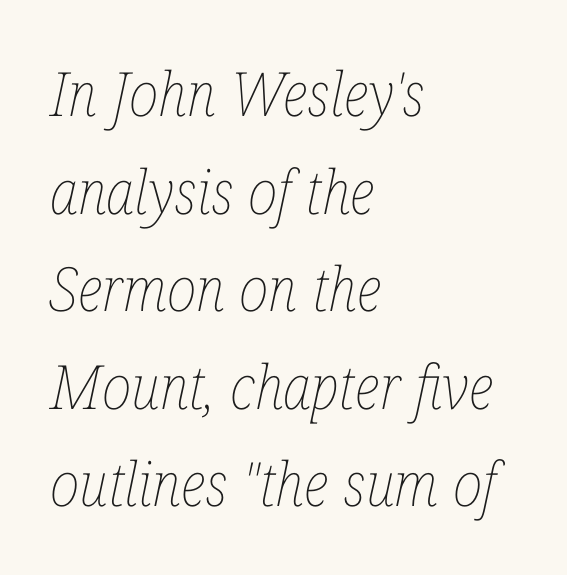
The image shows 61 px thin, condensed type, italic (leaning right); set left-aligned, normal line spacing (1.6x), normal letter spacing, not underlined; low stroke contrast and a medium x-height.
